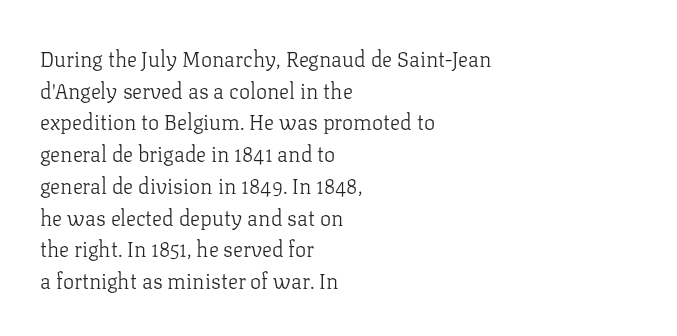
{"italic": "no", "bold": "no", "underline": "no", "align": "left", "line_spacing": "normal", "line_spacing_ratio": 1.51, "letter_spacing": "normal", "letter_spacing_em": 0.0, "glyph_px": 21}
